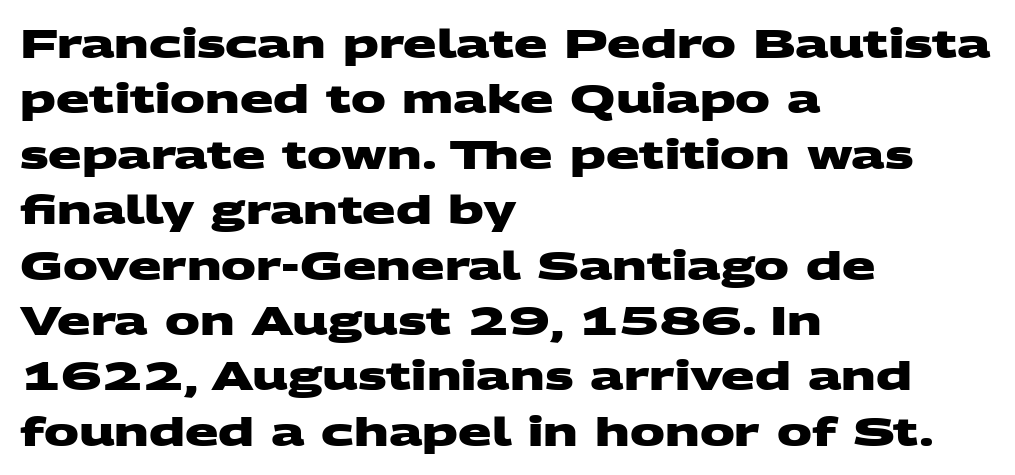
The image shows 39 px heavy, wide sans-serif type; set left-aligned, normal line spacing (1.42x), normal letter spacing, not underlined; medium stroke contrast and a large x-height.
